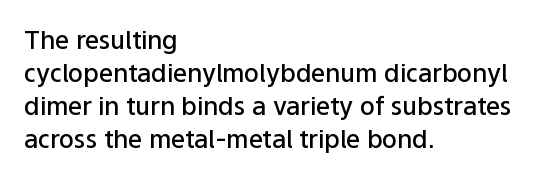
The image shows 25 px text type, upright; set left-aligned, normal line spacing (1.32x), normal letter spacing, not underlined.
